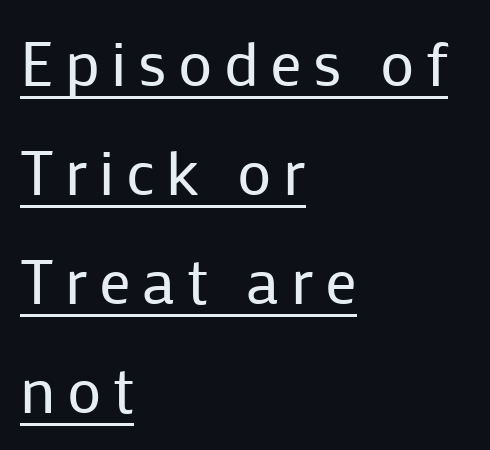
The font is comparable to plain body text, perhaps lighter. The string is rendered with underlining switched on. Horizontally, the lines are justified to the leading edge only. Unlike a traditional serif, this face leaves its strokes unadorned. You could not count columns in this text — the font is proportionally spaced. The axis of the letterforms is exactly vertical.
